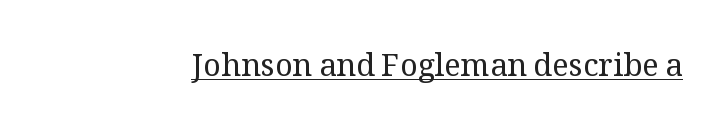
The image shows 31 px regular-weight serif type, upright; set normal letter spacing, underlined; medium stroke contrast and a medium x-height.
